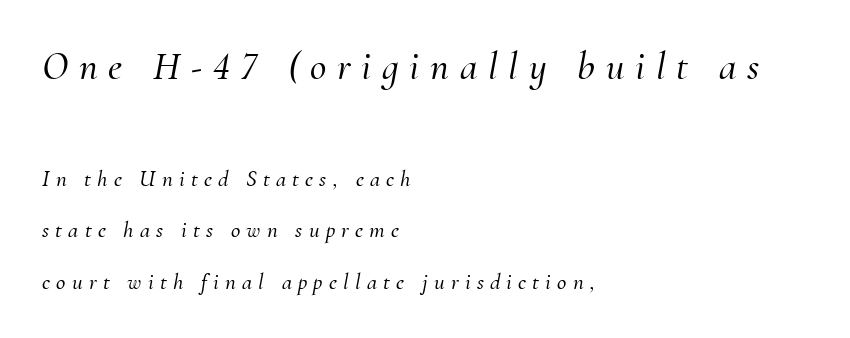
Q: Is the text italic (slanted)? A: Yes, it leans right by about 10 degrees.
Q: Is the typeface a serif or a sans-serif typeface? A: Serif.
Q: Is the text underlined? A: No.
Q: How is the paragraph aligned? A: Left-aligned.
Q: Is the spacing between letters normal or unusually wide? A: Unusually wide.
Q: Is the spacing between lines tight, normal or loose? A: Loose.
Q: Which block of text is set in a larger size, the first (top) or the second (bottom)? A: The first (top) one.
Q: Width (condensed, normal, or wide)? A: Normal.
Q: Stroke contrast? A: Medium.
Q: x-height? A: Small.
Q: Monospaced? A: No.
